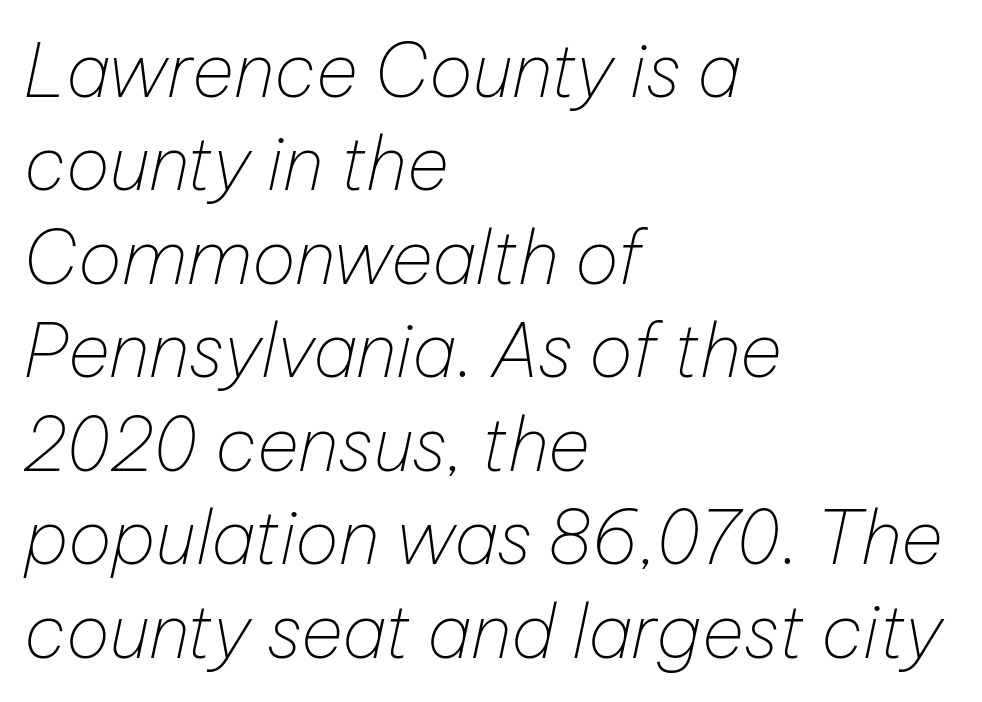
{"italic": "yes", "lean": "right", "slant_degrees": 12, "bold": "no", "weight": "thin", "width": "normal", "stroke_contrast": "low", "x_height": "medium", "monospaced": "no", "underline": "no", "align": "left", "line_spacing": "normal", "line_spacing_ratio": 1.28, "letter_spacing": "normal", "letter_spacing_em": 0.0, "glyph_px": 73}
